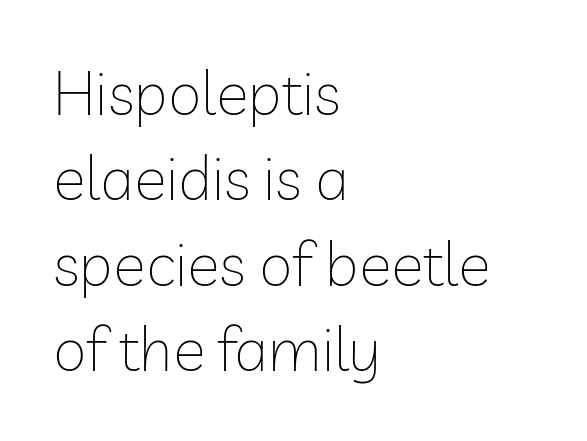
{"serif": "no", "italic": "no", "bold": "no", "weight": "thin", "width": "normal", "stroke_contrast": "low", "x_height": "medium", "monospaced": "no", "underline": "no", "align": "left", "line_spacing": "normal", "line_spacing_ratio": 1.4, "letter_spacing": "normal", "letter_spacing_em": 0.0, "glyph_px": 61}
